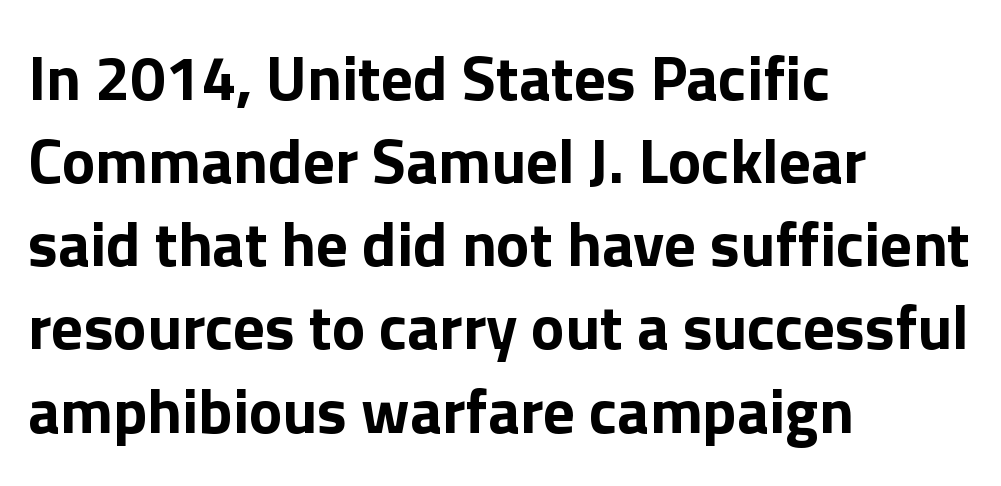
The rendering uses natural spacing where letterforms have individual widths. Students, note that the glyphs here touch the page at normal intervals. Does the weight exceed regular? Yes, all the way to bold. The specimen omits any rule beneath the text block's lines.
